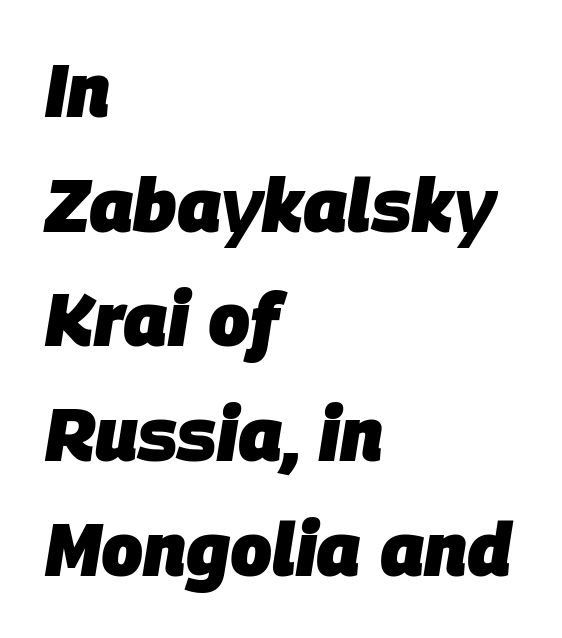
{"italic": "yes", "lean": "right", "slant_degrees": 9, "bold": "yes", "weight": "heavy", "width": "normal", "stroke_contrast": "low", "x_height": "large", "monospaced": "no", "underline": "no", "align": "left", "line_spacing": "normal", "line_spacing_ratio": 1.55, "letter_spacing": "normal", "letter_spacing_em": 0.0, "glyph_px": 74}
